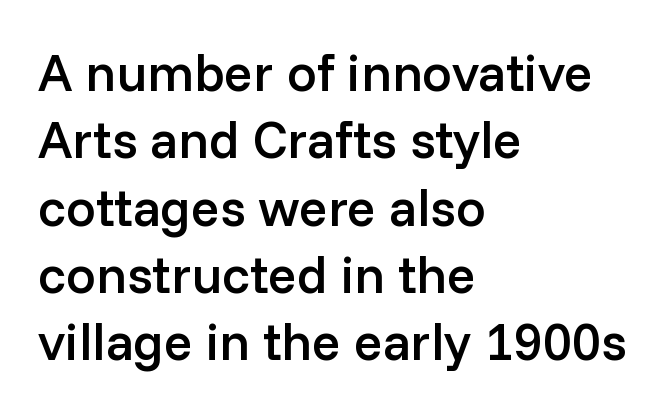
This rendering uses left alignment, leaving the right contour irregular. Stems and bowls a touch heavier than normal — semibold. Is there any slant? The stems are plumb. Underline: absent.
